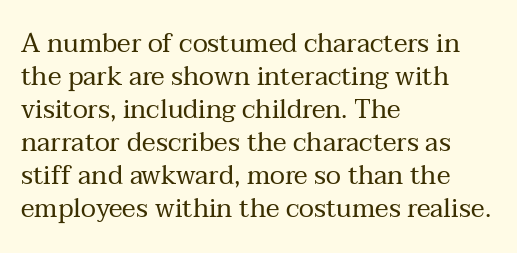
{"italic": "no", "bold": "no", "underline": "no", "align": "left", "line_spacing": "normal", "line_spacing_ratio": 1.27, "letter_spacing": "normal", "letter_spacing_em": 0.0, "glyph_px": 26}
